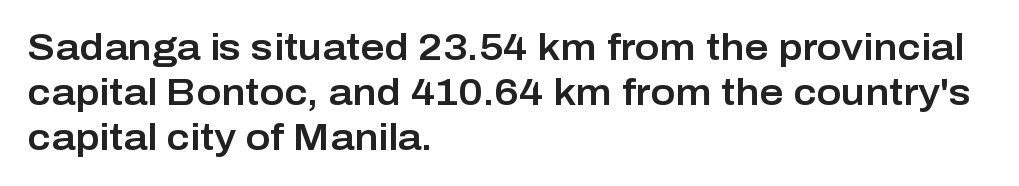
{"serif": "no", "italic": "no", "width": "normal", "stroke_contrast": "low", "x_height": "medium", "monospaced": "no", "underline": "no", "align": "left", "line_spacing_ratio": 1.22, "letter_spacing": "normal", "letter_spacing_em": 0.0, "glyph_px": 37}
